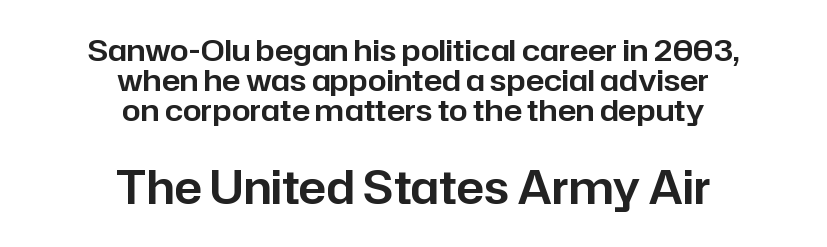
Q: Is the text italic (slanted)? A: No, it is upright.
Q: Is the typeface a serif or a sans-serif typeface? A: Sans-serif.
Q: Is the text underlined? A: No.
Q: How is the paragraph aligned? A: Centered.
Q: Is the spacing between letters normal or unusually wide? A: Normal.
Q: Is the spacing between lines tight, normal or loose? A: Tight.
Q: Which block of text is set in a larger size, the first (top) or the second (bottom)? A: The second (bottom) one.
Q: Width (condensed, normal, or wide)? A: Normal.
Q: Stroke contrast? A: Low.
Q: x-height? A: Medium.
Q: Monospaced? A: No.
